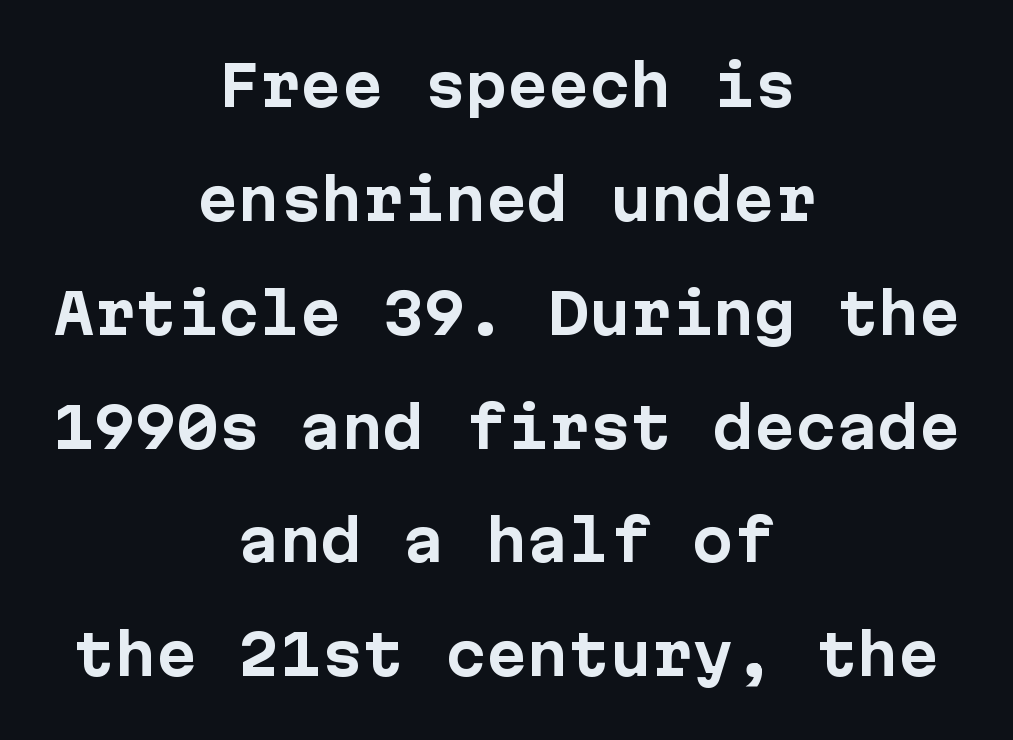
Check the space under the baseline: it is left empty. There is no visible air inserted between adjacent glyphs. Reading down the block, each line starts at a different indent, mirrored at its end. Unlike a traditional serif, this face leaves its strokes unadorned. Ordinary non-slanted type is in use.
